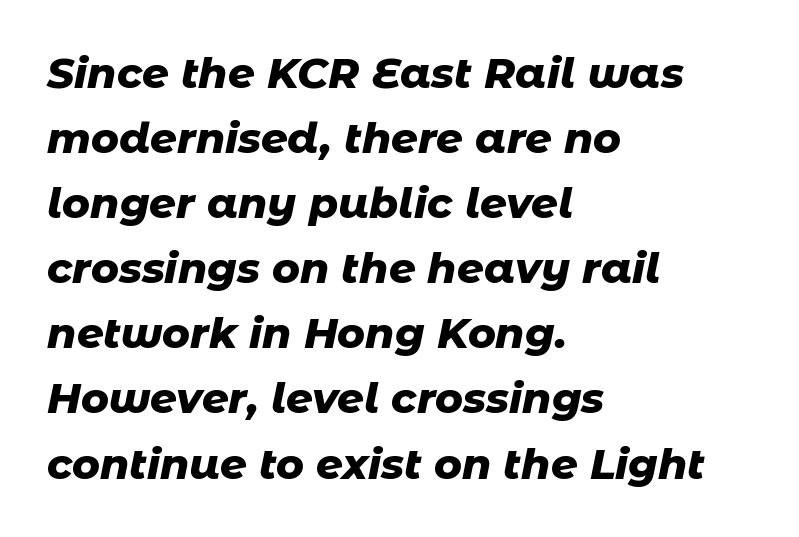
Q: Is the text bold? A: Yes.
Q: Is the text italic (slanted)? A: Yes, it leans right by about 11 degrees.
Q: Is the text underlined? A: No.
Q: How is the paragraph aligned? A: Left-aligned.
Q: Is the spacing between letters normal or unusually wide? A: Normal.
Q: Is the spacing between lines tight, normal or loose? A: Normal.
Q: Width (condensed, normal, or wide)? A: Normal.
Q: Stroke contrast? A: Low.
Q: x-height? A: Medium.
Q: Monospaced? A: No.
